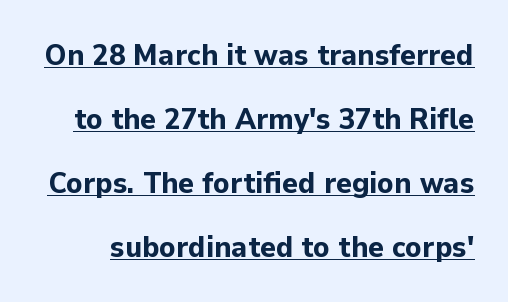
The axis of the letterforms is exactly vertical. Thick stems and heavy bowls — unmistakably bold. Is this a sans? Yes — the strokes have no serifs. Glyph-to-glyph distance matches everyday printed text. Note the varied advance widths — an 'i' is clearly narrower than an 'm'.
